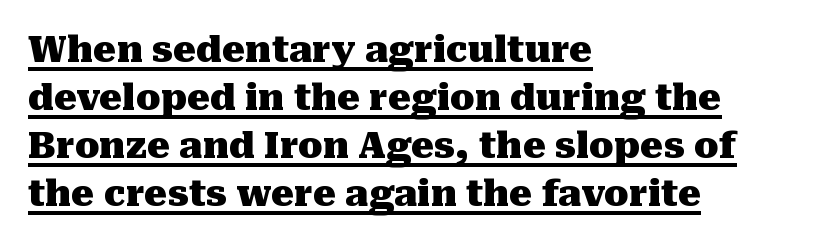
{"serif": "yes", "italic": "no", "bold": "yes", "weight": "heavy", "width": "normal", "stroke_contrast": "medium", "x_height": "medium", "monospaced": "no", "underline": "yes", "align": "left", "line_spacing": "normal", "line_spacing_ratio": 1.33, "letter_spacing": "normal", "letter_spacing_em": 0.0, "glyph_px": 36}
